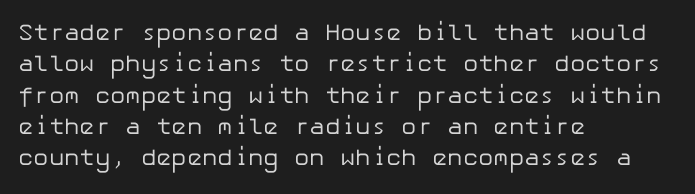
One glance says typical: line gaps are just what's usual. What stands out about the letter spacing? Nothing — it is the standard amount. This reads as an unemphasized weight, regular at the heaviest. The text block is weighted toward the left margin, trailing off unevenly rightward. Descender tails drop into unmarked territory. The specimen reads as upright at a glance.
